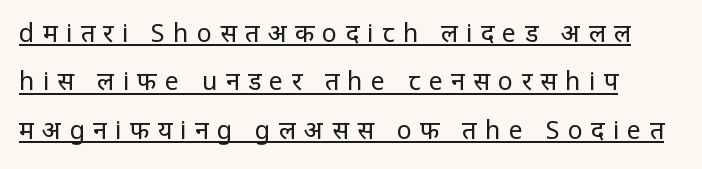
Q: Is the text bold? A: No.
Q: Is the text italic (slanted)? A: No, it is upright.
Q: Is the text underlined? A: Yes.
Q: Is the spacing between letters normal or unusually wide? A: Unusually wide.
Q: Is the spacing between lines tight, normal or loose? A: Loose.
